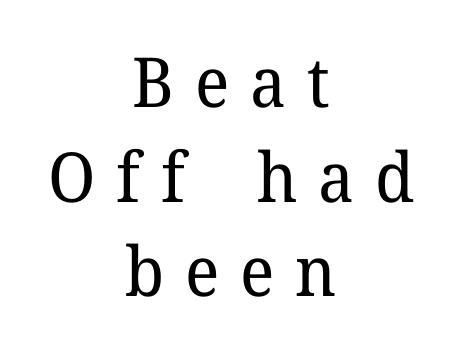
This rendering widens character spacing well past its baseline value. This block has exactly the height ordinary leading produces. The space directly below the letters is spotless. These lines are rendered in a variable-pitch font. Heaviness? Minimal to ordinary, like unemphasized prose.
